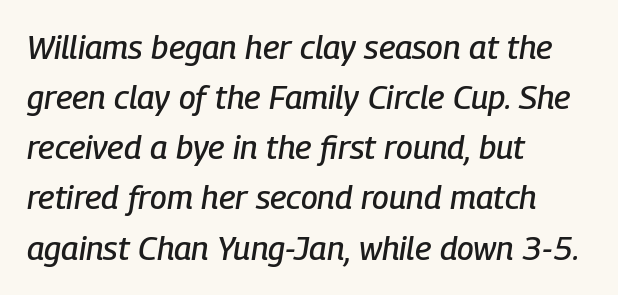
The image shows 33 px condensed type, italic (leaning right); set left-aligned, normal line spacing (1.52x), normal letter spacing, not underlined; low stroke contrast and a medium x-height.
